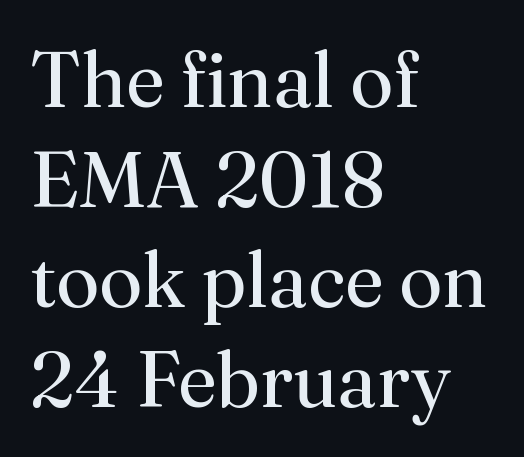
{"serif": "yes", "italic": "no", "bold": "no", "weight": "regular", "width": "normal", "stroke_contrast": "medium", "x_height": "small", "monospaced": "no", "underline": "no", "align": "left", "line_spacing": "normal", "line_spacing_ratio": 1.28, "letter_spacing": "normal", "letter_spacing_em": 0.0, "glyph_px": 78}
